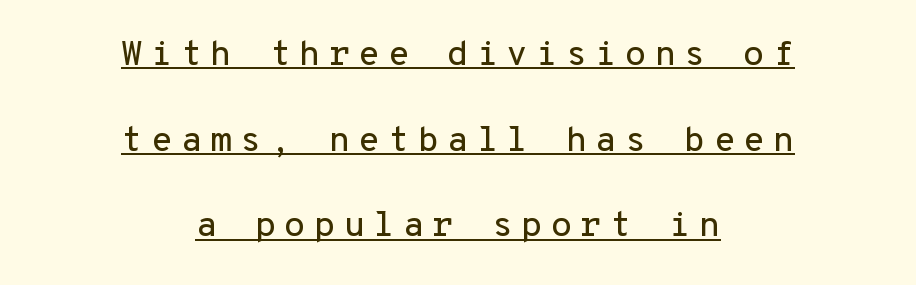
Grotesque or geometric, the face here clearly has no serifs. The typesetter chose a symmetrical, centered arrangement here. If you drew a line through each stem, it would be perfectly vertical. Here the designer chose a console-style face with uniform glyph widths.
